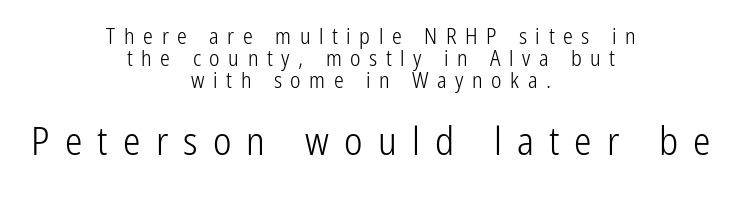
Plain, unruled lines of type. Letters have the restrained weight of plain body copy at most. One-word summary of the alignment: center. If you measured baseline to baseline, you'd find a short distance.
